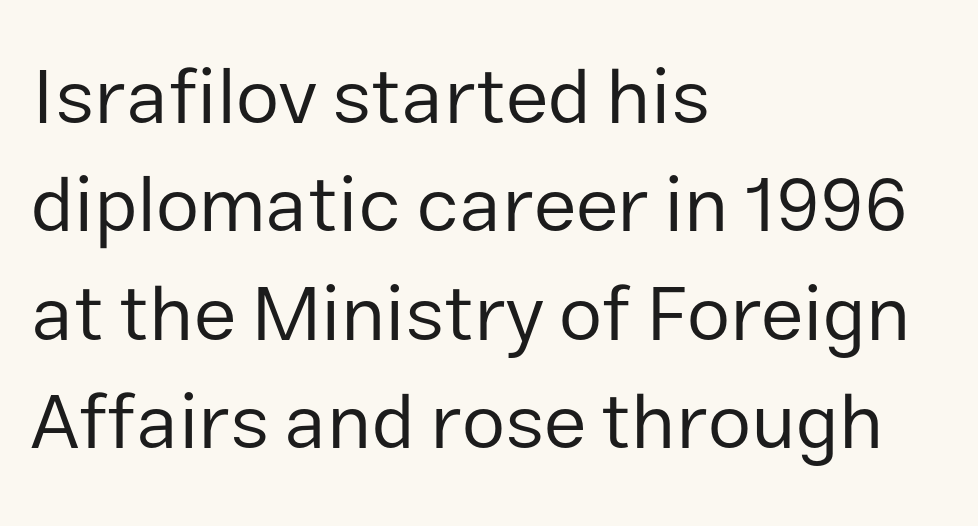
{"serif": "no", "italic": "no", "bold": "no", "weight": "regular", "width": "normal", "stroke_contrast": "low", "x_height": "medium", "monospaced": "no", "underline": "no", "align": "left", "line_spacing": "normal", "line_spacing_ratio": 1.39, "letter_spacing": "normal", "letter_spacing_em": 0.0, "glyph_px": 78}
